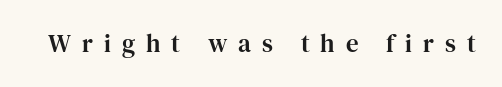
Beneath every word, the page is bare. Quick note: not italic, upright. This rendering widens character spacing well past its baseline value.
